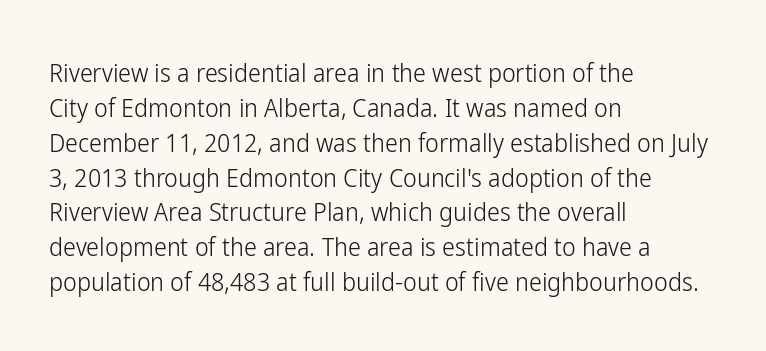
The image shows 26 px text type, upright; set left-aligned, normal line spacing (1.34x), normal letter spacing, not underlined.
